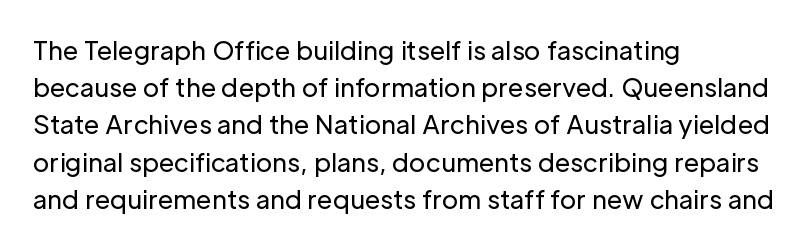
Each new line begins a customary step beneath the previous one. In CSS terms this would be text-align: left. Every character sits straight up, as roman type does. Inter-character spacing is left at the font's built-in metrics.
